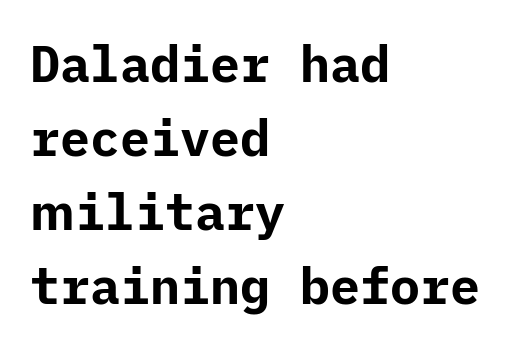
Q: Is the text bold? A: Yes.
Q: Is the text italic (slanted)? A: No, it is upright.
Q: Is the typeface a serif or a sans-serif typeface? A: Sans-serif.
Q: Is the text underlined? A: No.
Q: How is the paragraph aligned? A: Left-aligned.
Q: Is the spacing between letters normal or unusually wide? A: Normal.
Q: Is the spacing between lines tight, normal or loose? A: Normal.
Q: Width (condensed, normal, or wide)? A: Normal.
Q: Stroke contrast? A: Low.
Q: x-height? A: Medium.
